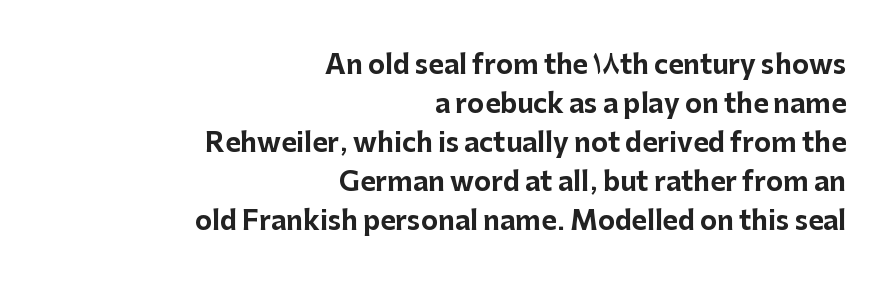
The image shows 26 px bold type, upright; set right-aligned, normal line spacing (1.5x), normal letter spacing, not underlined.
